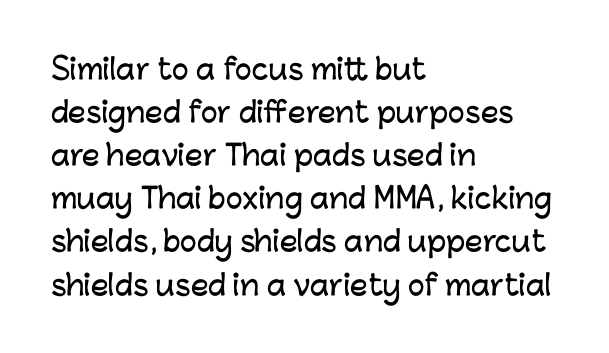
{"serif": "no", "italic": "no", "width": "normal", "stroke_contrast": "low", "x_height": "medium", "monospaced": "no", "underline": "no", "align": "left", "line_spacing": "normal", "line_spacing_ratio": 1.54, "letter_spacing": "normal", "letter_spacing_em": 0.0, "glyph_px": 28}
